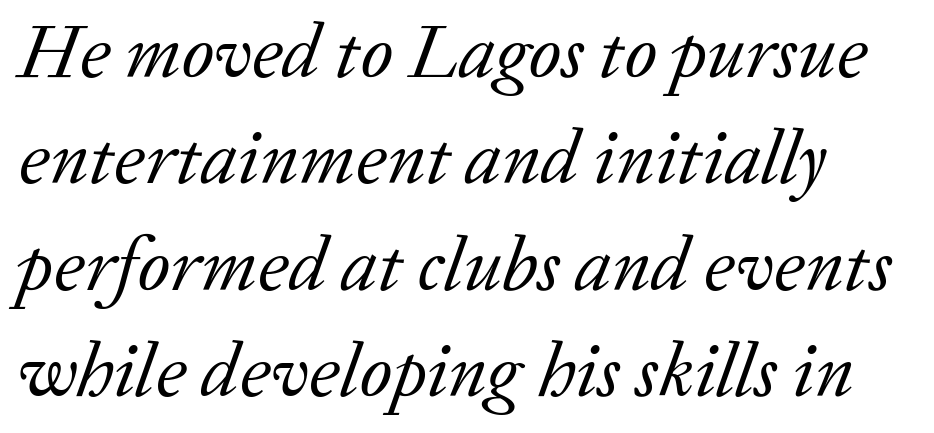
Q: Is the text bold? A: No.
Q: Is the text italic (slanted)? A: Yes, it leans right by about 20 degrees.
Q: Is the typeface a serif or a sans-serif typeface? A: Serif.
Q: Is the text underlined? A: No.
Q: How is the paragraph aligned? A: Left-aligned.
Q: Is the spacing between letters normal or unusually wide? A: Normal.
Q: Is the spacing between lines tight, normal or loose? A: Normal.
Q: Width (condensed, normal, or wide)? A: Normal.
Q: Stroke contrast? A: Low.
Q: x-height? A: Medium.
Q: Monospaced? A: No.
